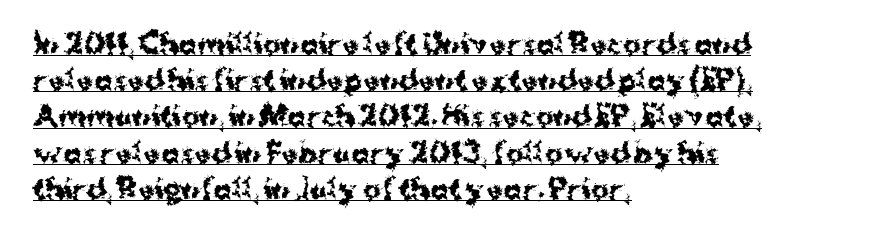
A baseline rule has been typeset under these characters. The lines in this sample share a left origin and differ only in where they stop. The specimen reads as upright at a glance. The letterforms sit shoulder to shoulder at normal distance. Weight: bold.
